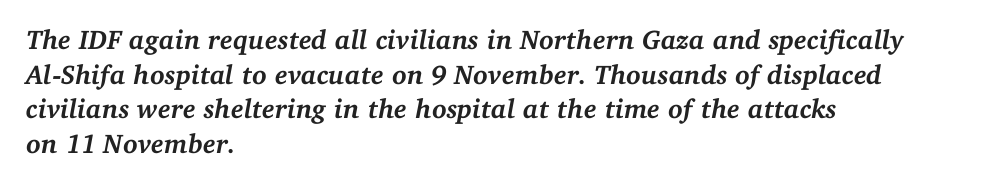
{"italic": "yes", "lean": "right", "slant_degrees": 11, "bold": "yes", "underline": "no", "align": "left", "line_spacing": "normal", "line_spacing_ratio": 1.28, "letter_spacing": "normal", "letter_spacing_em": 0.0, "glyph_px": 27}
